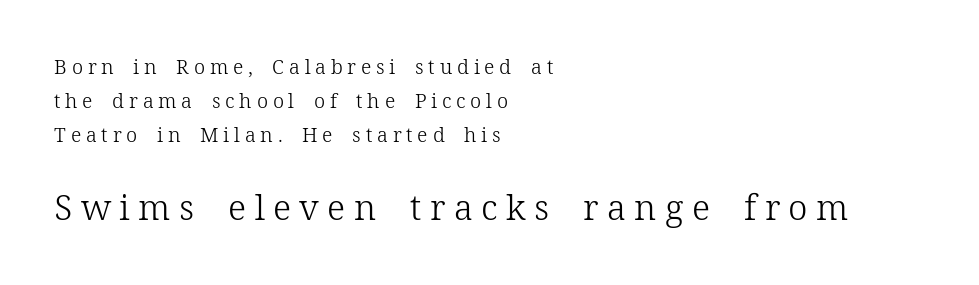
Reading top to bottom, the characters get bigger at the block break. The rendering uses natural spacing where letterforms have individual widths. Font category for this specimen: serif. When letters stand straight like this, we call the style roman or upright. Compared with typical body copy, the letter spacing here is much looser.
